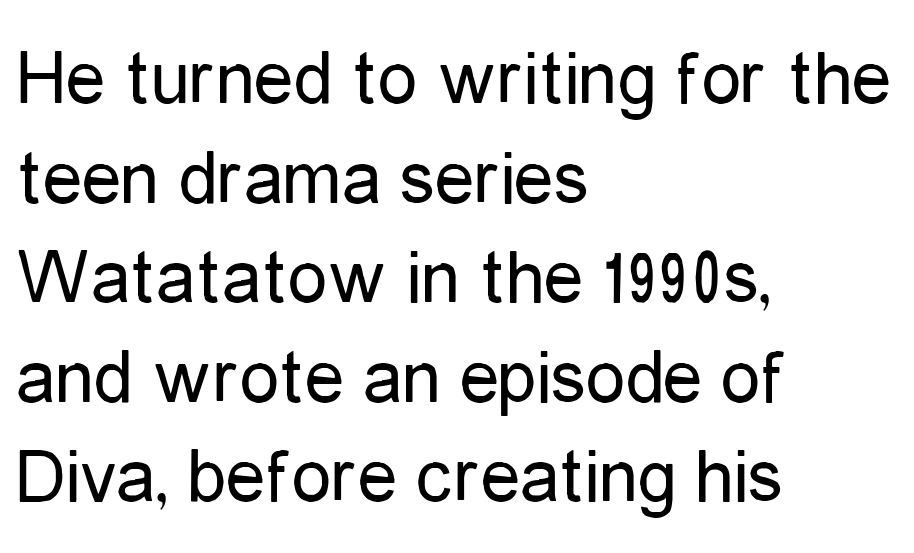
The image shows 79 px regular-weight, condensed sans-serif type, upright; set left-aligned, normal line spacing (1.26x), normal letter spacing, not underlined; low stroke contrast and a medium x-height.
